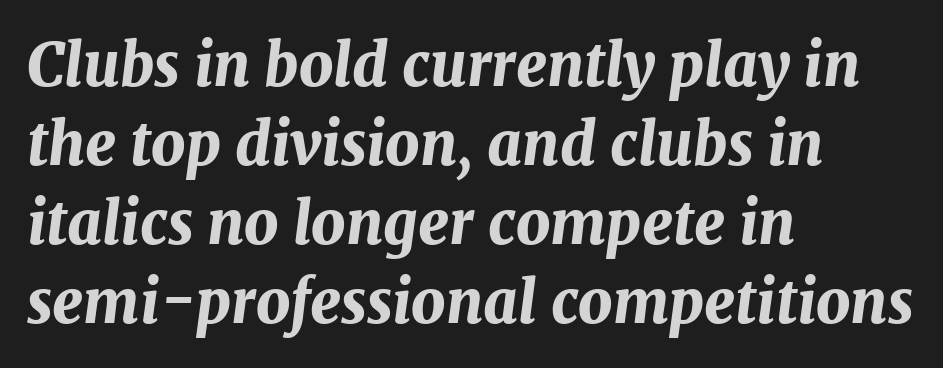
Q: Is the text bold? A: Yes.
Q: Is the text italic (slanted)? A: Yes, it leans right by about 7 degrees.
Q: Is the text underlined? A: No.
Q: How is the paragraph aligned? A: Left-aligned.
Q: Is the spacing between letters normal or unusually wide? A: Normal.
Q: Is the spacing between lines tight, normal or loose? A: Normal.
Q: Width (condensed, normal, or wide)? A: Normal.
Q: Stroke contrast? A: Medium.
Q: x-height? A: Medium.
Q: Monospaced? A: No.
